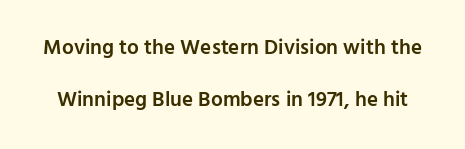
{"italic": "no", "bold": "semi", "underline": "no", "line_spacing": "loose", "line_spacing_ratio": 2.49, "letter_spacing": "normal", "letter_spacing_em": 0.0, "glyph_px": 21}
